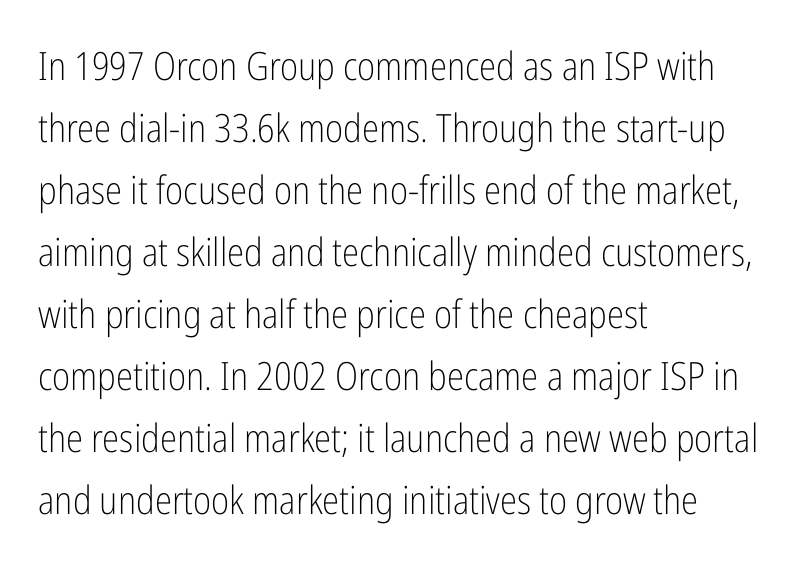
{"serif": "no", "italic": "no", "bold": "no", "weight": "light", "width": "condensed", "stroke_contrast": "low", "x_height": "medium", "monospaced": "no", "underline": "no", "align": "left", "line_spacing": "normal", "line_spacing_ratio": 1.59, "letter_spacing": "normal", "letter_spacing_em": 0.0, "glyph_px": 39}
